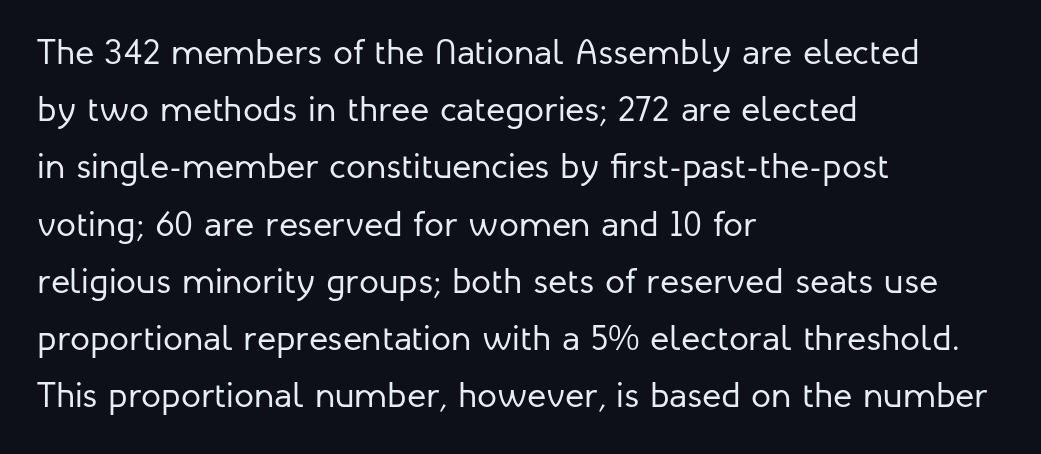
The strip under each line holds only bare page. The letters stand upright; this is a roman face. The lines in this sample share a left origin and differ only in where they stop. A typesetter would call this leading conventional body-copy spacing. The letters advance in unequal steps, a hallmark of proportional type. No letter is thick-stroked: the sample isn't bold.
